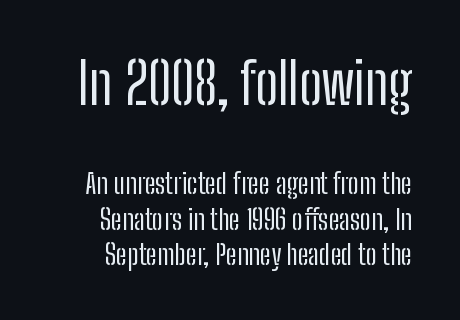
Q: Is the text bold? A: No.
Q: Is the text italic (slanted)? A: No, it is upright.
Q: Is the typeface a serif or a sans-serif typeface? A: Sans-serif.
Q: Is the text underlined? A: No.
Q: Is the spacing between letters normal or unusually wide? A: Normal.
Q: Is the spacing between lines tight, normal or loose? A: Normal.
Q: Which block of text is set in a larger size, the first (top) or the second (bottom)? A: The first (top) one.
Q: Width (condensed, normal, or wide)? A: Condensed.
Q: Stroke contrast? A: Low.
Q: x-height? A: Medium.
Q: Monospaced? A: No.
